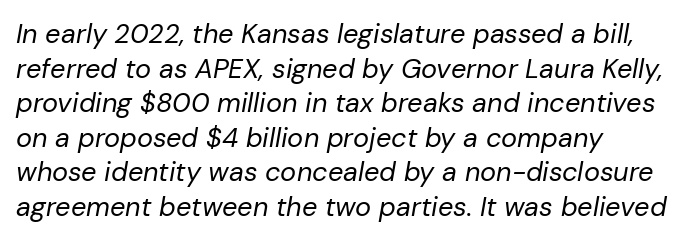
Q: Is the text bold? A: No.
Q: Is the text italic (slanted)? A: Yes, it leans right by about 10 degrees.
Q: Is the text underlined? A: No.
Q: How is the paragraph aligned? A: Left-aligned.
Q: Is the spacing between letters normal or unusually wide? A: Normal.
Q: Is the spacing between lines tight, normal or loose? A: Normal.
